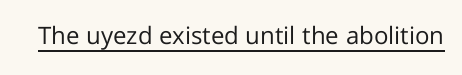
The image shows 24 px text type, upright; set normal letter spacing, underlined.
